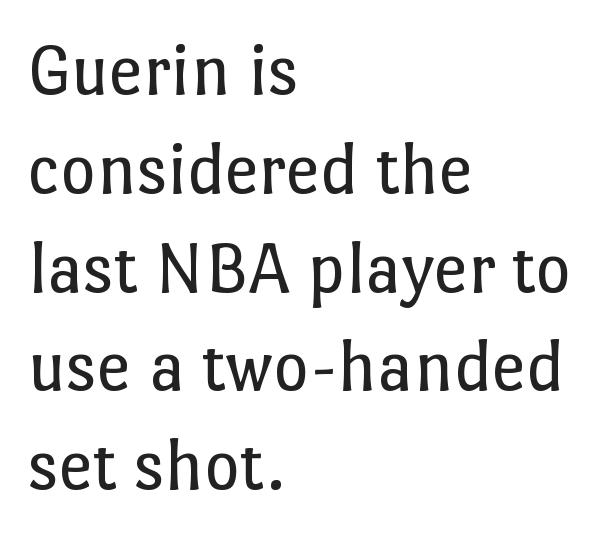
{"italic": "no", "bold": "no", "weight": "regular", "width": "normal", "stroke_contrast": "low", "x_height": "medium", "monospaced": "no", "underline": "no", "align": "left", "line_spacing": "normal", "line_spacing_ratio": 1.3, "letter_spacing": "normal", "letter_spacing_em": 0.0, "glyph_px": 76}
